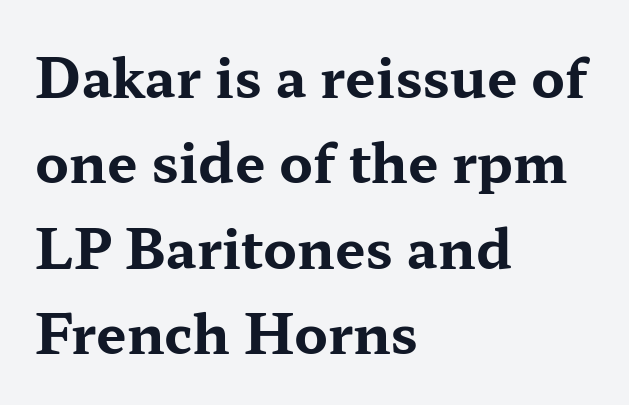
{"serif": "yes", "italic": "no", "bold": "yes", "weight": "bold", "width": "wide", "stroke_contrast": "medium", "x_height": "medium", "monospaced": "no", "underline": "no", "align": "left", "line_spacing": "normal", "line_spacing_ratio": 1.58, "letter_spacing": "normal", "letter_spacing_em": 0.0, "glyph_px": 54}
